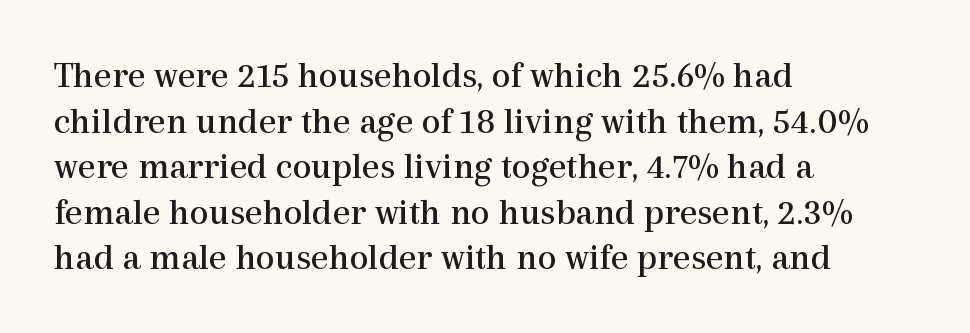
Note the varied advance widths — an 'i' is clearly narrower than an 'm'. Every row of glyphs begins at an identical x-position on the left. Unlike a clean sans, this face finishes its strokes with serifs. The zone under the glyphs is completely vacant.
